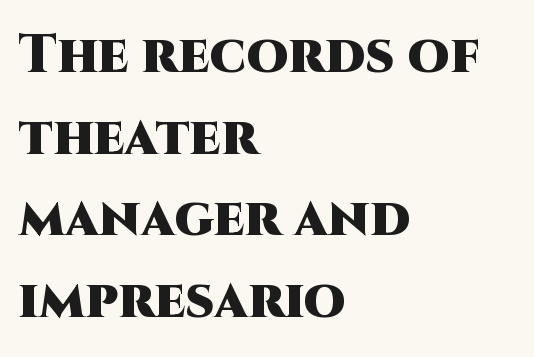
Spacing verdict: proportional, widths tailored to each character. The face used here is a sans, in the tradition of grotesques and geometrics. A roman cut, with each character standing at attention. Underlining? Definitely not there. Inter-character spacing is left at the font's built-in metrics.
